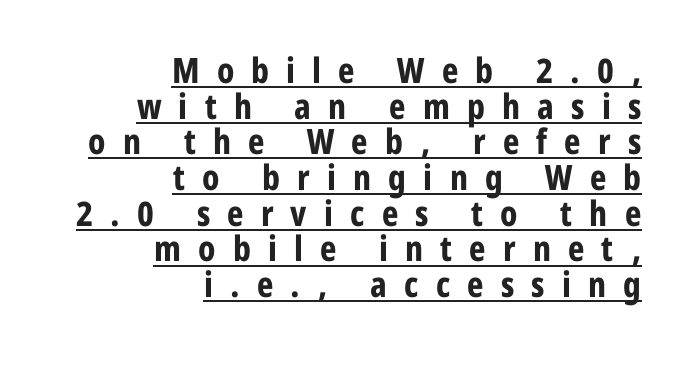
{"serif": "no", "italic": "no", "bold": "yes", "weight": "bold", "width": "condensed", "stroke_contrast": "low", "x_height": "medium", "monospaced": "no", "underline": "yes", "align": "right", "line_spacing": "tight", "line_spacing_ratio": 1.02, "letter_spacing": "wide", "letter_spacing_em": 0.49, "glyph_px": 35}
